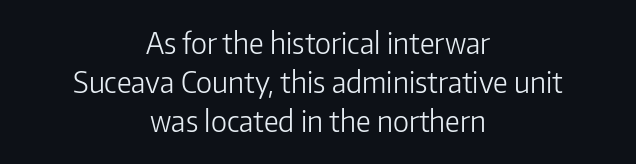
Q: Is the text bold? A: No.
Q: Is the text italic (slanted)? A: No, it is upright.
Q: Is the typeface a serif or a sans-serif typeface? A: Sans-serif.
Q: Is the text underlined? A: No.
Q: How is the paragraph aligned? A: Centered.
Q: Is the spacing between letters normal or unusually wide? A: Normal.
Q: Is the spacing between lines tight, normal or loose? A: Normal.
Q: Width (condensed, normal, or wide)? A: Normal.
Q: Stroke contrast? A: Low.
Q: x-height? A: Medium.
Q: Monospaced? A: No.
